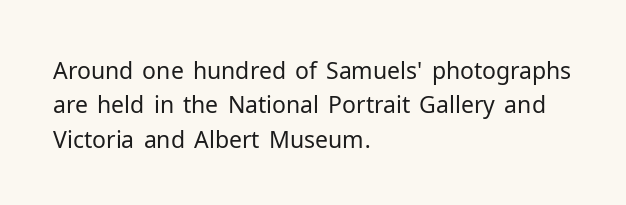
Observe the ordinary spacing: letters are neighbours, not strangers. Only glyphs here, with clear space below each row. Honestly, the row spacing looks completely unremarkable. No letter is thick-stroked: the sample isn't bold.
